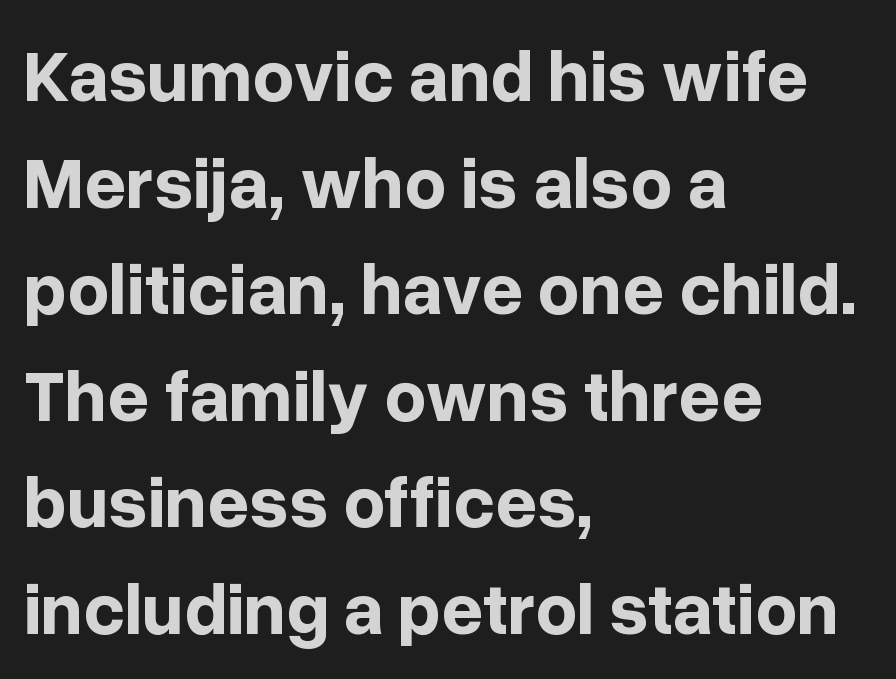
The image shows 73 px bold sans-serif type, upright; set left-aligned, normal line spacing (1.46x), normal letter spacing, not underlined; low stroke contrast and a medium x-height.
